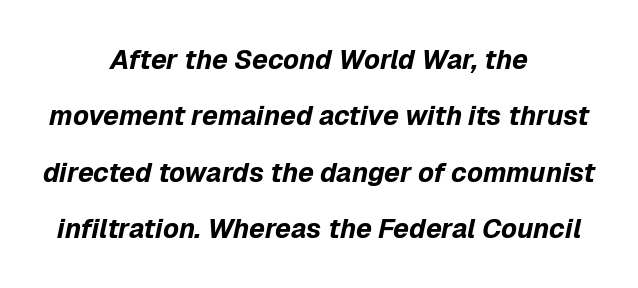
The image shows 27 px bold type, italic (leaning right); set centered, loose line spacing (2.09x), normal letter spacing, not underlined.
